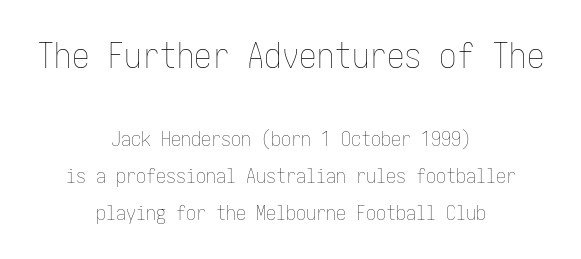
{"italic": "no", "bold": "no", "weight": "thin", "width": "condensed", "stroke_contrast": "low", "x_height": "medium", "underline": "no", "align": "center", "line_spacing_ratio": 1.85, "letter_spacing": "normal", "letter_spacing_em": 0.0, "larger_block": "first", "size_ratio": 1.75, "glyph_px": 35}
